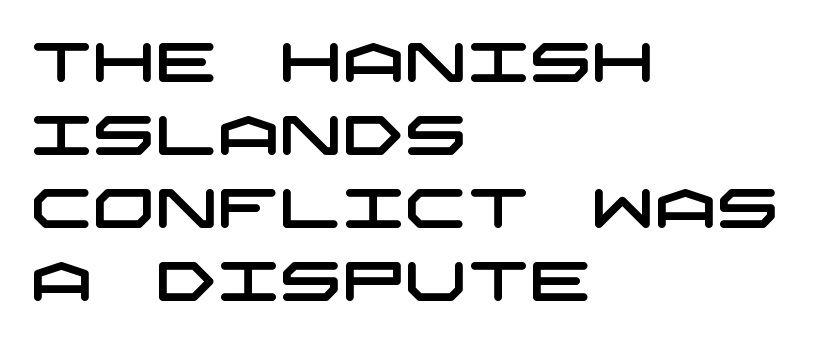
Q: Is the typeface a serif or a sans-serif typeface? A: Sans-serif.
Q: Is the text underlined? A: No.
Q: How is the paragraph aligned? A: Left-aligned.
Q: Is the spacing between letters normal or unusually wide? A: Normal.
Q: Is the spacing between lines tight, normal or loose? A: Normal.
Q: Width (condensed, normal, or wide)? A: Wide.
Q: Stroke contrast? A: Low.
Q: x-height? A: Large.
